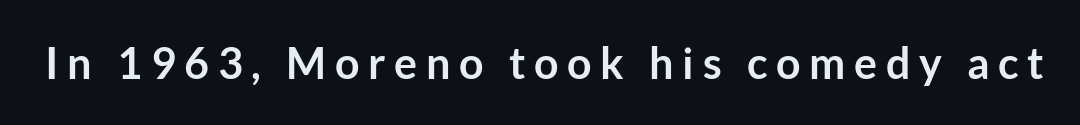
The image shows 43 px semibold sans-serif type, upright; set unusually wide letter spacing (+0.2 em), not underlined; low stroke contrast and a medium x-height.
